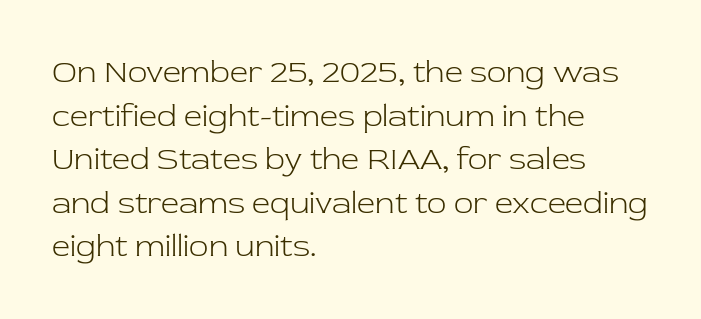
Regular leading. Note the varied advance widths — an 'i' is clearly narrower than an 'm'. Compared with a centered layout, this one pins lines to the left instead. Compared with typical body copy, the letter spacing here is the same. Descenders hang freely into open space.
